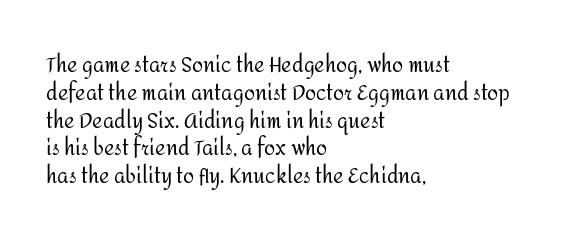
Nothing heavy about these letters — not bold at all. Compared with a centered layout, this one pins lines to the left instead. Spacing between characters is what you'd get straight out of the box. Posture: vertical. Anything drawn beneath the words? Only blank space.
